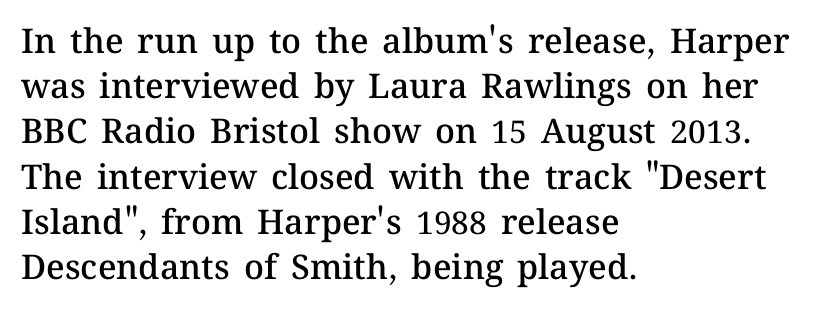
The image shows 34 px semibold type, upright; set left-aligned, normal line spacing (1.33x), normal letter spacing, not underlined; medium stroke contrast and a medium x-height.
